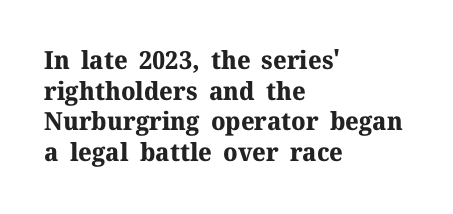
{"italic": "no", "bold": "yes", "underline": "no", "align": "left", "line_spacing_ratio": 1.23, "letter_spacing": "normal", "letter_spacing_em": 0.0, "glyph_px": 25}
